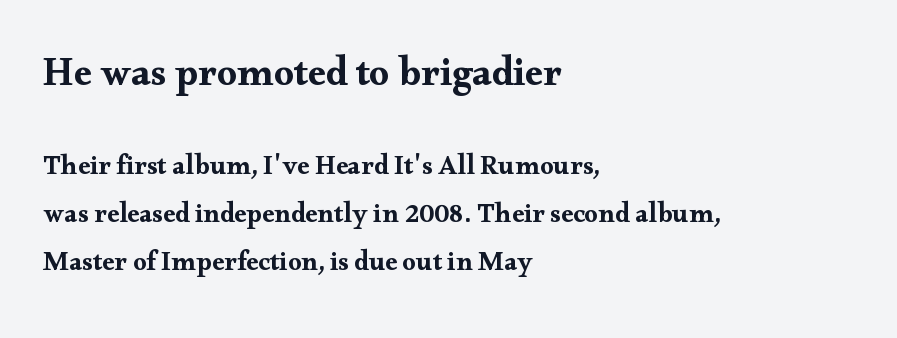
Q: Is the text italic (slanted)? A: No, it is upright.
Q: Is the typeface a serif or a sans-serif typeface? A: Serif.
Q: Is the text underlined? A: No.
Q: How is the paragraph aligned? A: Left-aligned.
Q: Is the spacing between letters normal or unusually wide? A: Normal.
Q: Which block of text is set in a larger size, the first (top) or the second (bottom)? A: The first (top) one.
Q: Width (condensed, normal, or wide)? A: Wide.
Q: Stroke contrast? A: Medium.
Q: x-height? A: Small.
Q: Monospaced? A: No.
